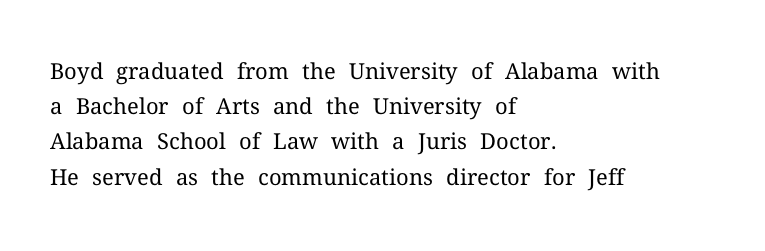
The image shows 22 px text type, upright; set left-aligned, normal line spacing (1.6x), normal letter spacing, not underlined.
